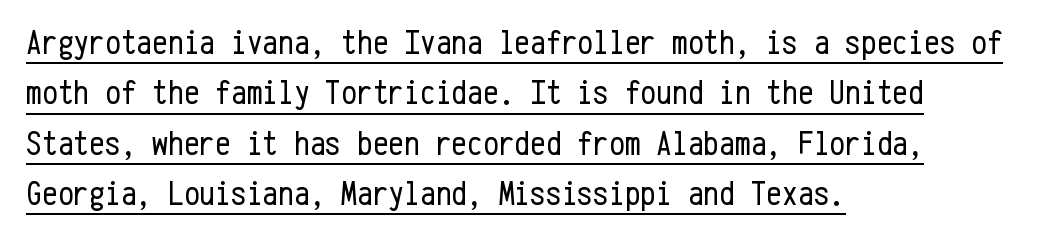
The image shows 35 px regular-weight, condensed sans-serif type, upright, monospaced; set left-aligned, normal line spacing (1.44x), normal letter spacing, underlined; low stroke contrast and a medium x-height.
